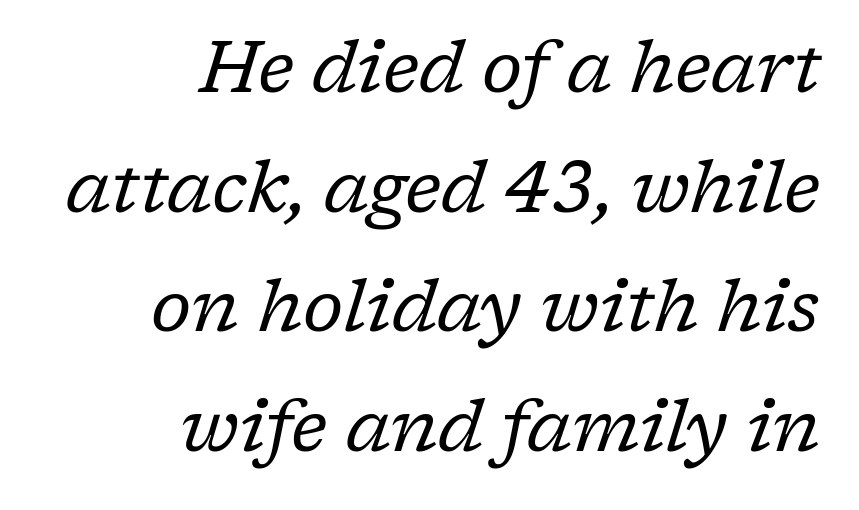
Q: Is the text bold? A: No.
Q: Is the text italic (slanted)? A: Yes, it leans right by about 17 degrees.
Q: Is the typeface a serif or a sans-serif typeface? A: Serif.
Q: Is the text underlined? A: No.
Q: How is the paragraph aligned? A: Right-aligned.
Q: Is the spacing between letters normal or unusually wide? A: Normal.
Q: Is the spacing between lines tight, normal or loose? A: Normal.
Q: Width (condensed, normal, or wide)? A: Normal.
Q: Stroke contrast? A: Low.
Q: x-height? A: Medium.
Q: Monospaced? A: No.
